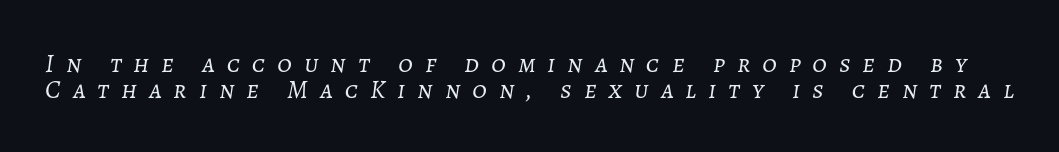
{"italic": "yes", "lean": "right", "slant_degrees": 7, "bold": "no", "underline": "no", "line_spacing": "tight", "line_spacing_ratio": 1.0, "letter_spacing": "wide", "letter_spacing_em": 0.46, "glyph_px": 26}
